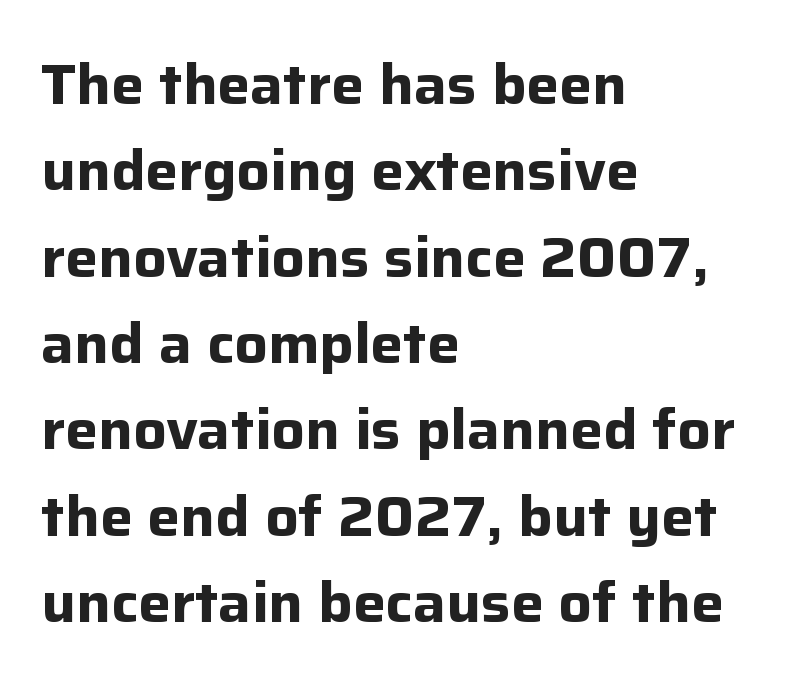
Q: Is the text bold? A: Yes.
Q: Is the text italic (slanted)? A: No, it is upright.
Q: Is the typeface a serif or a sans-serif typeface? A: Sans-serif.
Q: Is the text underlined? A: No.
Q: How is the paragraph aligned? A: Left-aligned.
Q: Is the spacing between letters normal or unusually wide? A: Normal.
Q: Is the spacing between lines tight, normal or loose? A: Normal.
Q: Width (condensed, normal, or wide)? A: Normal.
Q: Stroke contrast? A: Low.
Q: x-height? A: Medium.
Q: Monospaced? A: No.
